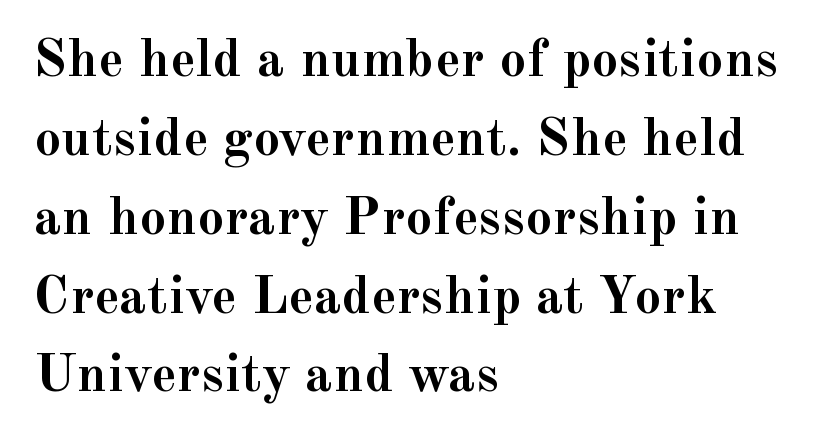
The image shows 54 px semibold serif type, upright; set left-aligned, normal line spacing (1.46x), normal letter spacing, not underlined; a small x-height.
